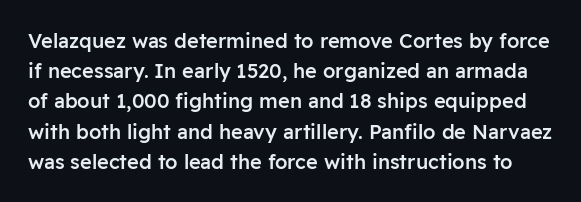
Q: Is the text bold? A: Semi-bold.
Q: Is the text italic (slanted)? A: No, it is upright.
Q: Is the text underlined? A: No.
Q: Is the spacing between letters normal or unusually wide? A: Normal.
Q: Is the spacing between lines tight, normal or loose? A: Normal.
